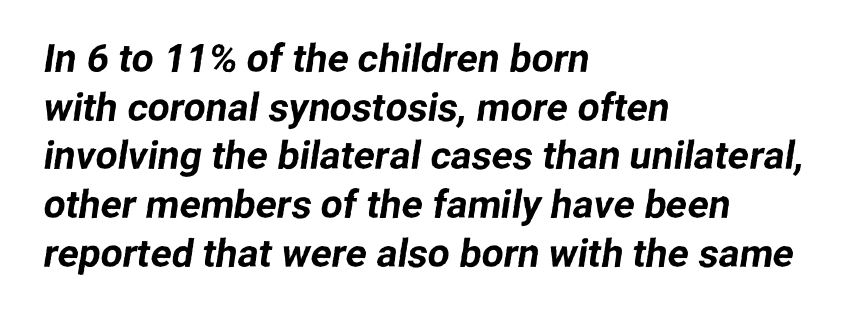
{"serif": "no", "width": "normal", "stroke_contrast": "low", "x_height": "medium", "monospaced": "no", "underline": "no", "align": "left", "line_spacing": "normal", "line_spacing_ratio": 1.25, "letter_spacing": "normal", "letter_spacing_em": 0.0, "glyph_px": 39}
